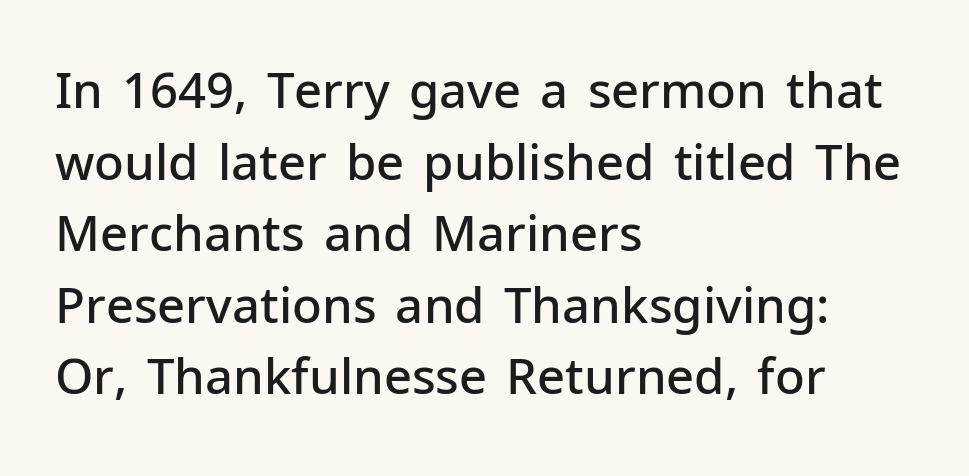
The glyphs have the mass of a demibold cut, below bold. A sans-serif font was chosen for this passage. These lines are rendered in a variable-pitch font. The space between consecutive lines is moderate.
